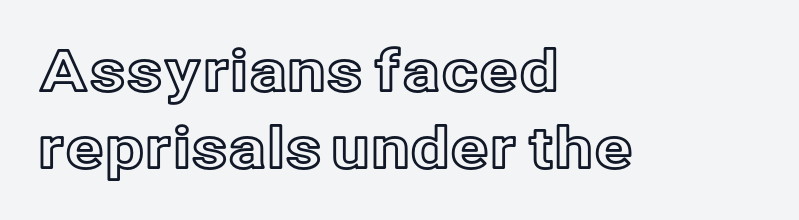
The letters stand straight up with perfectly vertical stems. Left-aligned paragraph, ragged on the right. Honestly, the row spacing looks completely unremarkable. The rendering keeps characters at their native spacing. Beneath every word, the page is bare. Do the characters align in a grid? No, the font is proportional.
